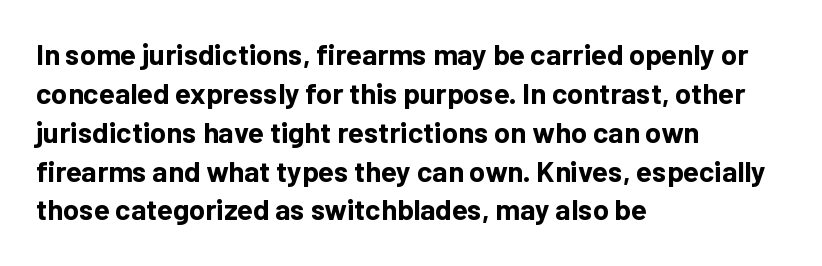
Q: Is the text bold? A: Yes.
Q: Is the text italic (slanted)? A: No, it is upright.
Q: Is the typeface a serif or a sans-serif typeface? A: Sans-serif.
Q: Is the text underlined? A: No.
Q: How is the paragraph aligned? A: Left-aligned.
Q: Is the spacing between letters normal or unusually wide? A: Normal.
Q: Is the spacing between lines tight, normal or loose? A: Normal.
Q: Width (condensed, normal, or wide)? A: Normal.
Q: Stroke contrast? A: Low.
Q: x-height? A: Medium.
Q: Monospaced? A: No.
